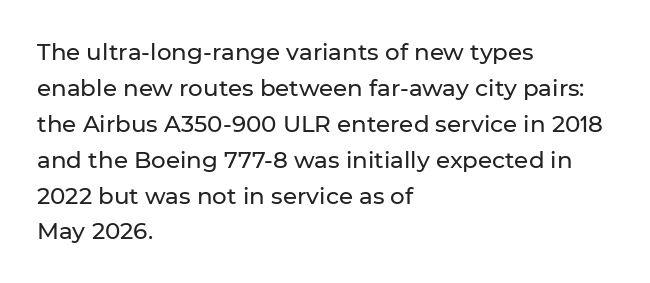
Q: Is the text italic (slanted)? A: No, it is upright.
Q: Is the text underlined? A: No.
Q: How is the paragraph aligned? A: Left-aligned.
Q: Is the spacing between letters normal or unusually wide? A: Normal.
Q: Is the spacing between lines tight, normal or loose? A: Normal.
